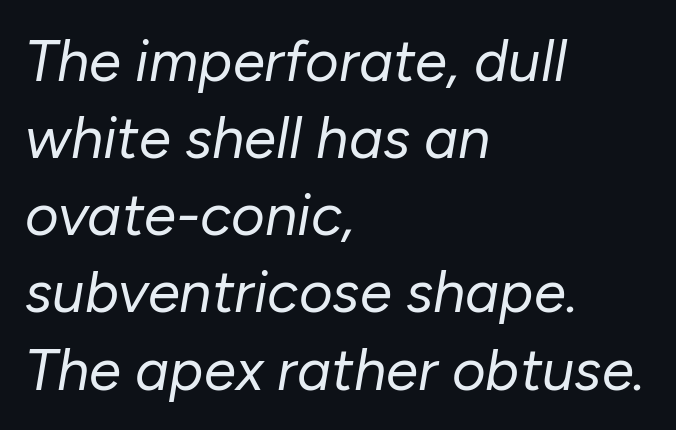
{"italic": "yes", "lean": "right", "slant_degrees": 10, "bold": "no", "weight": "regular", "width": "normal", "stroke_contrast": "low", "x_height": "medium", "monospaced": "no", "underline": "no", "align": "left", "line_spacing": "normal", "line_spacing_ratio": 1.33, "letter_spacing": "normal", "letter_spacing_em": 0.0, "glyph_px": 58}
